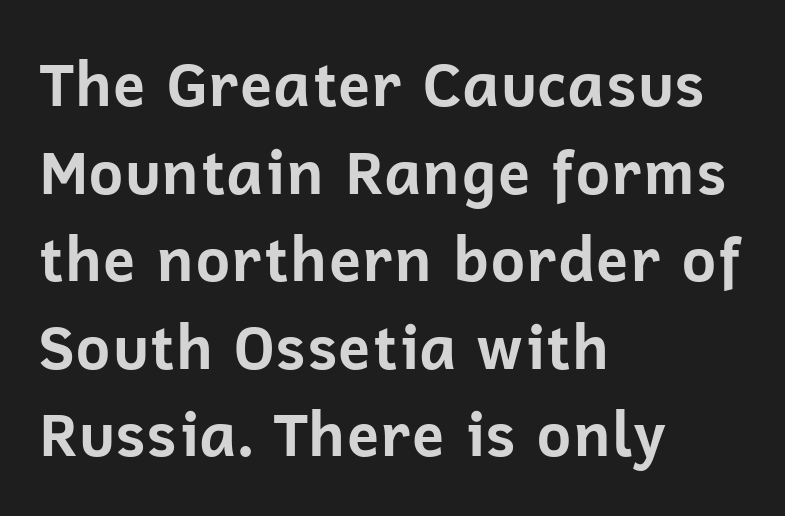
The image shows 60 px bold sans-serif type, upright; set left-aligned, normal line spacing (1.46x), normal letter spacing, not underlined; low stroke contrast and a medium x-height.
